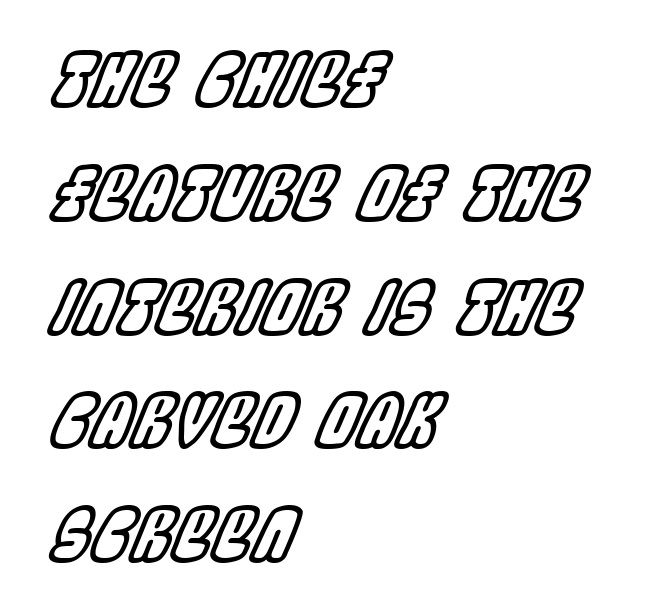
Standard letterfit; no display-style spreading of the glyphs. Any mark beneath the type? The region is blank. Horizontal alignment here is leftward, the default for most running prose. An italicized treatment has been applied to the whole sample. Looks like regular typesetting: each glyph gets only the width it needs.
